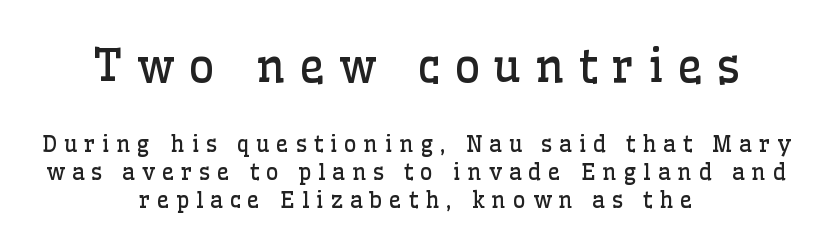
Q: Is the text bold? A: No.
Q: Is the text italic (slanted)? A: No, it is upright.
Q: Is the typeface a serif or a sans-serif typeface? A: Serif.
Q: Is the text underlined? A: No.
Q: How is the paragraph aligned? A: Centered.
Q: Is the spacing between letters normal or unusually wide? A: Unusually wide.
Q: Is the spacing between lines tight, normal or loose? A: Normal.
Q: Which block of text is set in a larger size, the first (top) or the second (bottom)? A: The first (top) one.
Q: Width (condensed, normal, or wide)? A: Normal.
Q: Stroke contrast? A: Low.
Q: x-height? A: Medium.
Q: Monospaced? A: No.
